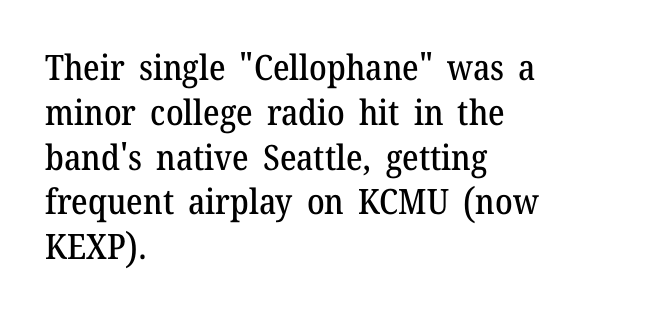
Q: Is the text italic (slanted)? A: No, it is upright.
Q: Is the typeface a serif or a sans-serif typeface? A: Serif.
Q: Is the text underlined? A: No.
Q: How is the paragraph aligned? A: Left-aligned.
Q: Is the spacing between letters normal or unusually wide? A: Normal.
Q: Is the spacing between lines tight, normal or loose? A: Normal.
Q: Width (condensed, normal, or wide)? A: Normal.
Q: Stroke contrast? A: Medium.
Q: x-height? A: Medium.
Q: Monospaced? A: No.
